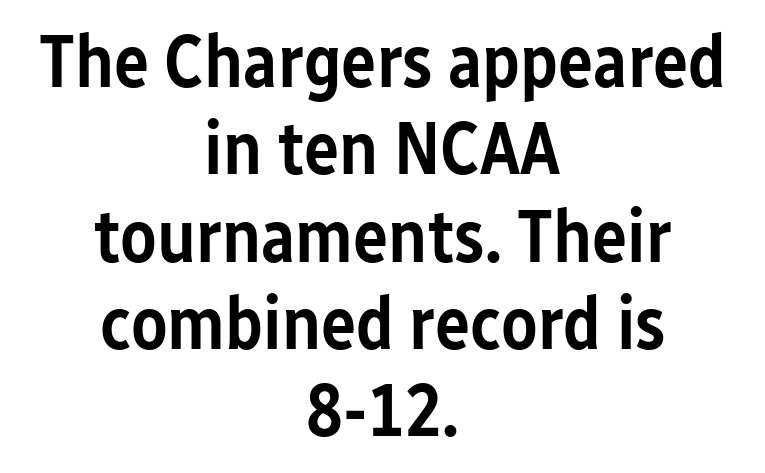
Proportional: the letters do not fall into vertical columns. The letters stand straight up with perfectly vertical stems. Decoration check: the copy has no underline. Notice the strokes are somewhat thickened but not fully heavy: this is a semibold.
